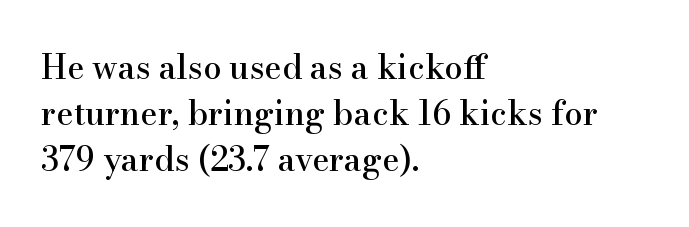
{"serif": "yes", "italic": "no", "width": "normal", "stroke_contrast": "high", "x_height": "small", "monospaced": "no", "underline": "no", "align": "left", "line_spacing": "normal", "line_spacing_ratio": 1.4, "letter_spacing": "normal", "letter_spacing_em": 0.0, "glyph_px": 33}
